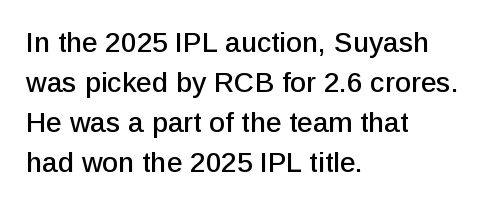
The image shows 28 px sans-serif type, upright; set left-aligned, normal line spacing (1.43x), normal letter spacing, not underlined; low stroke contrast and a medium x-height.
